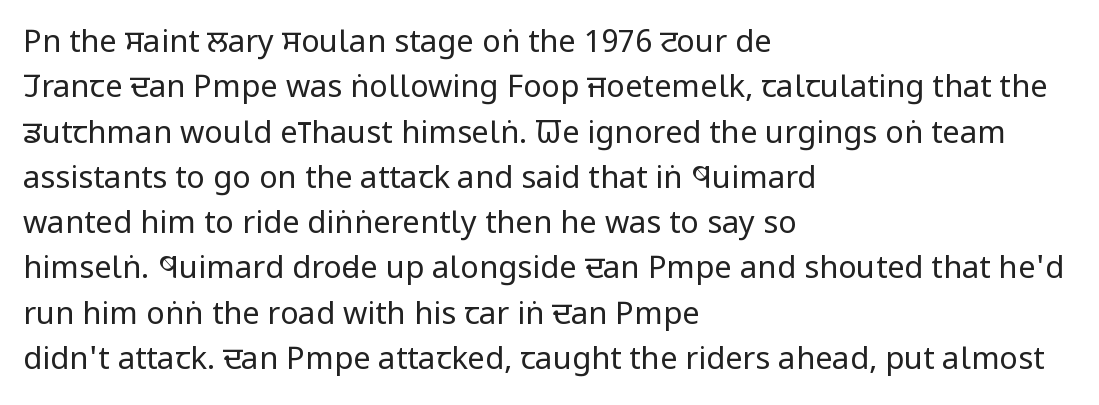
The image shows 31 px regular-weight, condensed sans-serif type, upright; set left-aligned, normal line spacing (1.46x), normal letter spacing, not underlined; low stroke contrast and a large x-height.
